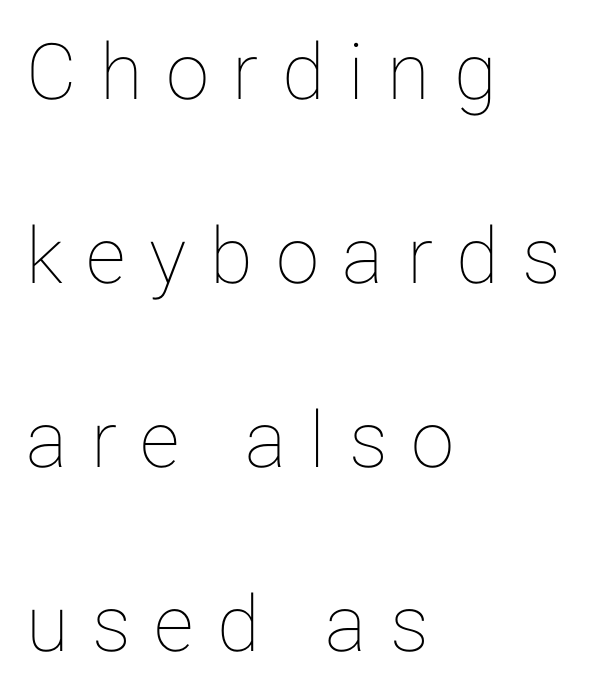
{"italic": "no", "width": "normal", "stroke_contrast": "low", "x_height": "medium", "monospaced": "no", "underline": "no", "align": "left", "line_spacing": "loose", "line_spacing_ratio": 2.36, "letter_spacing": "wide", "letter_spacing_em": 0.3, "glyph_px": 78}
